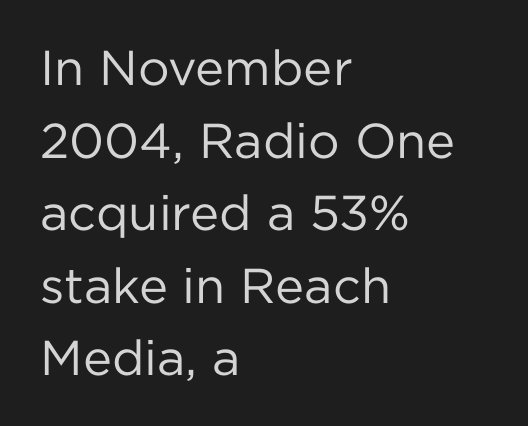
The image shows 49 px regular-weight sans-serif type, upright; set left-aligned, normal line spacing (1.48x), normal letter spacing, not underlined; low stroke contrast and a medium x-height.
